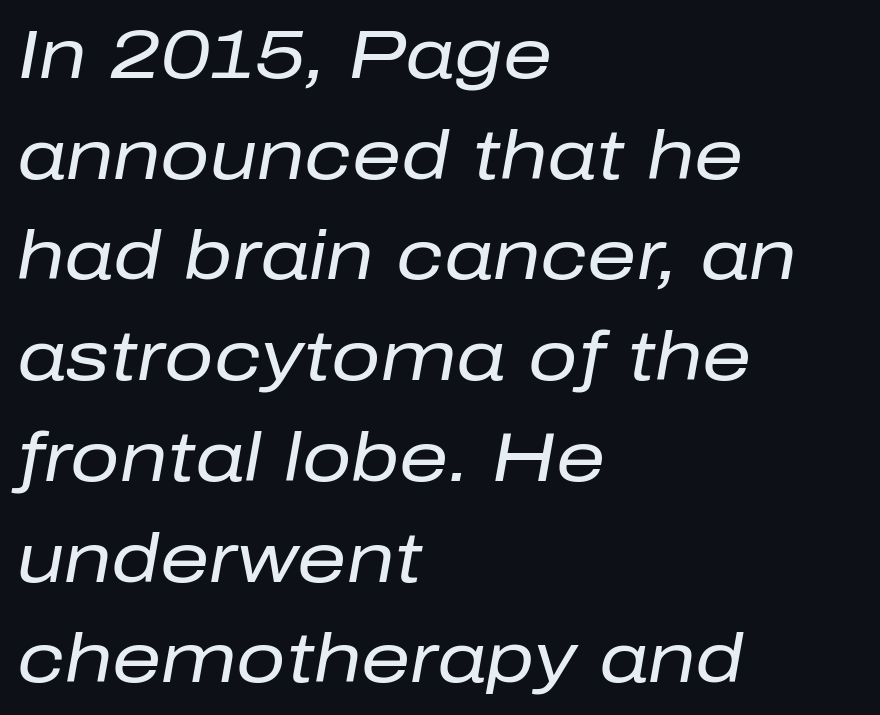
{"italic": "yes", "lean": "right", "slant_degrees": 10, "bold": "no", "weight": "regular", "width": "normal", "stroke_contrast": "low", "x_height": "medium", "monospaced": "no", "underline": "no", "align": "left", "line_spacing": "normal", "line_spacing_ratio": 1.46, "letter_spacing": "normal", "letter_spacing_em": 0.0, "glyph_px": 69}
